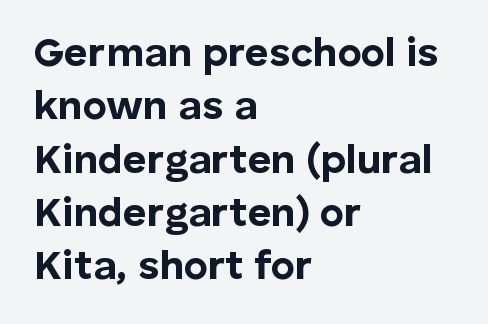
The image shows 41 px bold sans-serif type, upright; set left-aligned, normal line spacing (1.3x), normal letter spacing, not underlined; low stroke contrast and a medium x-height.
